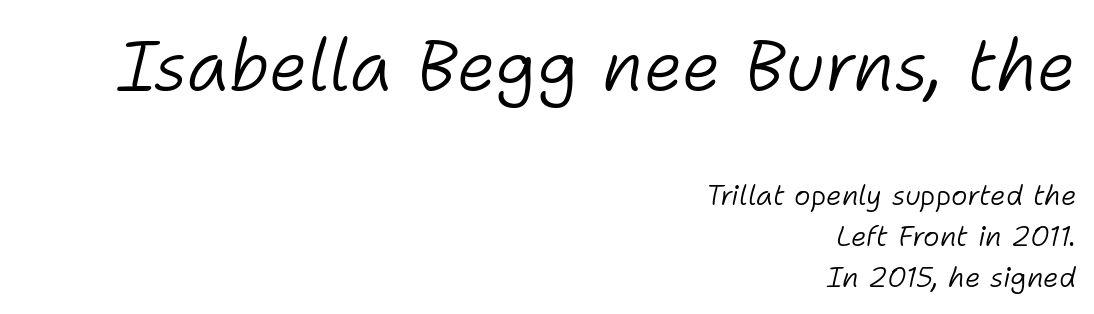
Emphasis-style slanted type is in use. This rendering uses right alignment, leaving the left contour irregular. The strokes are not fattened; the text isn't bold. Reading top to bottom, the characters get smaller at the block break. The passage shown stacks its lines at a standard gap.
